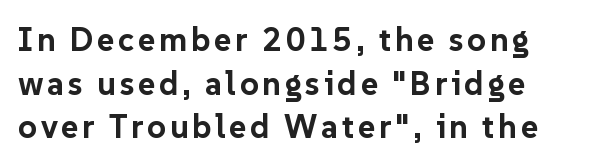
{"serif": "no", "italic": "no", "bold": "yes", "weight": "bold", "width": "normal", "stroke_contrast": "low", "x_height": "medium", "monospaced": "no", "underline": "no", "line_spacing": "normal", "line_spacing_ratio": 1.32, "glyph_px": 33}
